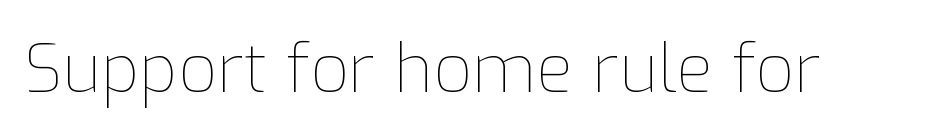
Character widths vary here, with narrow letters taking less room than wide ones. Nothing unusual about the tracking: characters are spaced as the font intends. Stem width sits at or under what a default text font uses. Posture: straight, roman, zero tilt. Has an underline been added? It has not.
